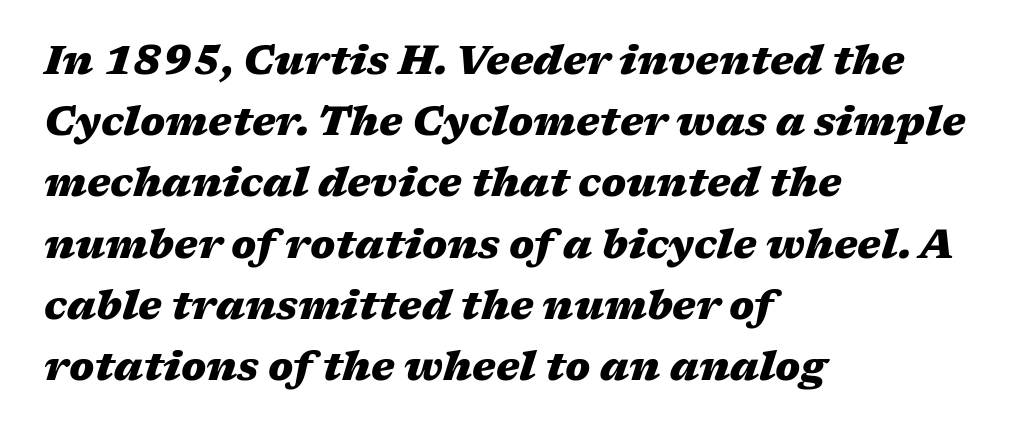
The image shows 40 px heavy, wide type, italic (leaning right); set left-aligned, normal line spacing (1.53x), normal letter spacing, not underlined; medium stroke contrast and a medium x-height.
